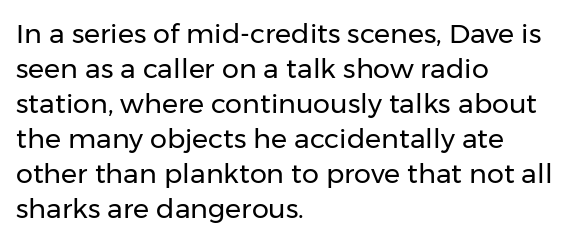
Q: Is the text bold? A: No.
Q: Is the text italic (slanted)? A: No, it is upright.
Q: Is the text underlined? A: No.
Q: How is the paragraph aligned? A: Left-aligned.
Q: Is the spacing between letters normal or unusually wide? A: Normal.
Q: Is the spacing between lines tight, normal or loose? A: Normal.
